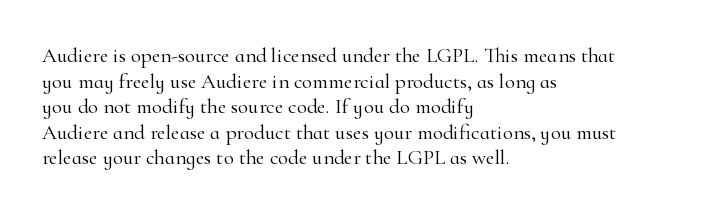
Q: Is the text bold? A: No.
Q: Is the text italic (slanted)? A: No, it is upright.
Q: Is the text underlined? A: No.
Q: How is the paragraph aligned? A: Left-aligned.
Q: Is the spacing between letters normal or unusually wide? A: Normal.
